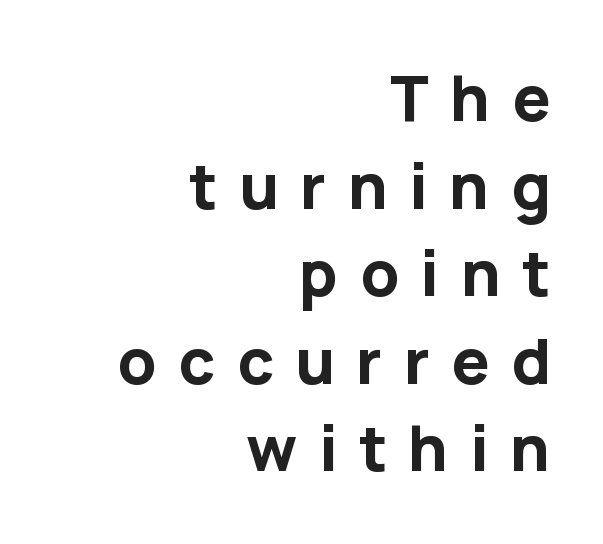
Q: Is the text bold? A: Yes.
Q: Is the text italic (slanted)? A: No, it is upright.
Q: Is the typeface a serif or a sans-serif typeface? A: Sans-serif.
Q: Is the text underlined? A: No.
Q: How is the paragraph aligned? A: Right-aligned.
Q: Is the spacing between letters normal or unusually wide? A: Unusually wide.
Q: Is the spacing between lines tight, normal or loose? A: Normal.
Q: Width (condensed, normal, or wide)? A: Normal.
Q: Stroke contrast? A: Low.
Q: x-height? A: Medium.
Q: Monospaced? A: No.
